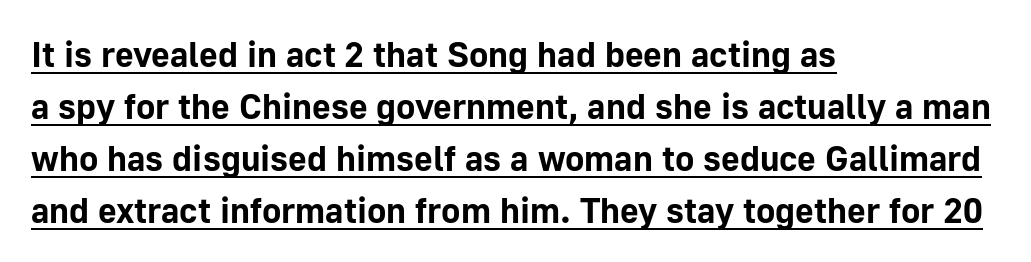
The image shows 36 px bold sans-serif type, upright; set left-aligned, normal line spacing (1.44x), normal letter spacing, underlined; low stroke contrast and a medium x-height.
